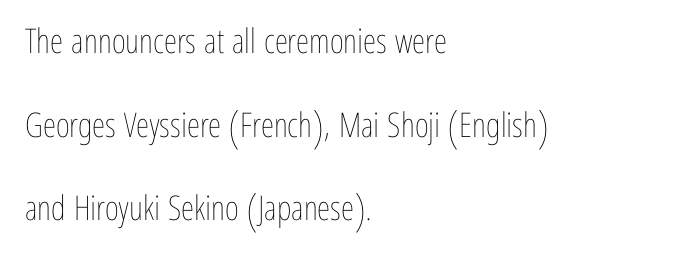
{"italic": "no", "bold": "no", "weight": "thin", "width": "condensed", "stroke_contrast": "low", "x_height": "medium", "monospaced": "no", "underline": "no", "align": "left", "line_spacing": "loose", "line_spacing_ratio": 2.46, "letter_spacing": "normal", "letter_spacing_em": 0.0, "glyph_px": 34}
